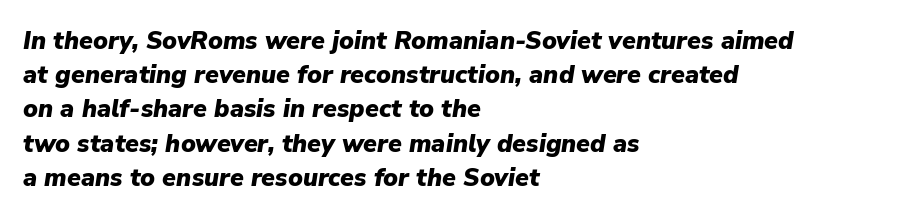
Q: Is the text bold? A: Yes.
Q: Is the text italic (slanted)? A: Yes, it leans right by about 9 degrees.
Q: Is the text underlined? A: No.
Q: How is the paragraph aligned? A: Left-aligned.
Q: Is the spacing between letters normal or unusually wide? A: Normal.
Q: Is the spacing between lines tight, normal or loose? A: Normal.
